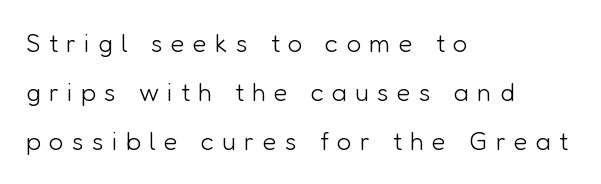
Q: Is the text bold? A: No.
Q: Is the text italic (slanted)? A: No, it is upright.
Q: Is the text underlined? A: No.
Q: How is the paragraph aligned? A: Left-aligned.
Q: Is the spacing between letters normal or unusually wide? A: Unusually wide.
